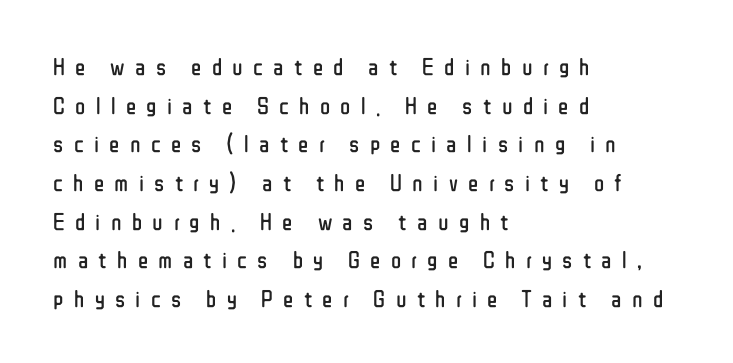
Is the letter spacing exaggerated? Yes — the characters are pushed far apart. No letter is thick-stroked: the sample isn't bold. Style check: upright. Quick note: underline off. Short and long lines alike share a common starting point at left.
